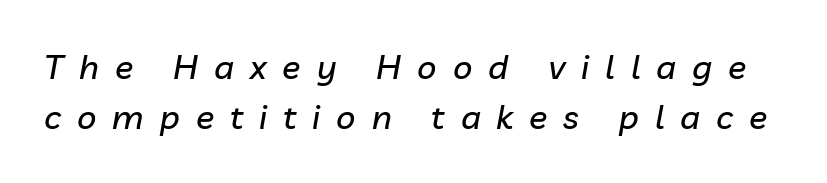
{"italic": "yes", "lean": "right", "slant_degrees": 10, "width": "normal", "stroke_contrast": "low", "x_height": "medium", "monospaced": "no", "underline": "no", "line_spacing": "normal", "line_spacing_ratio": 1.48, "letter_spacing": "wide", "letter_spacing_em": 0.47, "glyph_px": 34}
